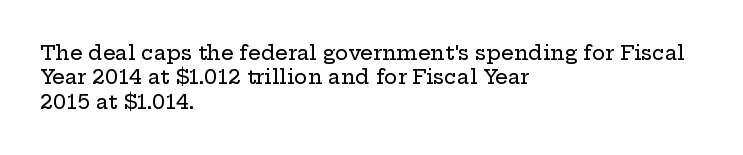
The image shows 20 px text type, upright; set left-aligned, line spacing 1.22x, normal letter spacing, not underlined.
